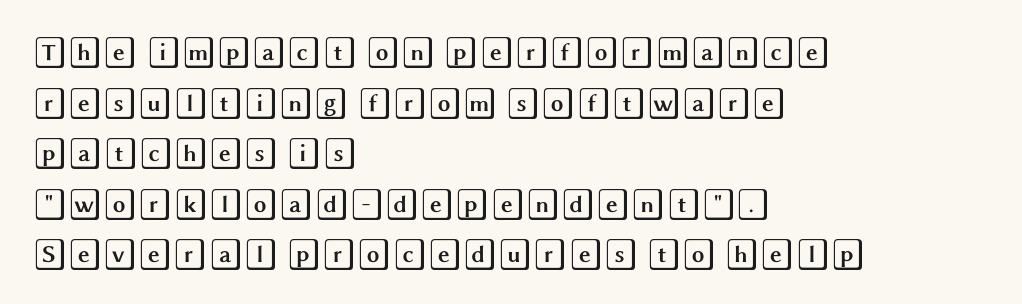
Q: Is the text italic (slanted)? A: No, it is upright.
Q: Is the text underlined? A: No.
Q: How is the paragraph aligned? A: Left-aligned.
Q: Is the spacing between letters normal or unusually wide? A: Normal.
Q: Is the spacing between lines tight, normal or loose? A: Normal.
Q: Width (condensed, normal, or wide)? A: Wide.
Q: x-height? A: Large.
